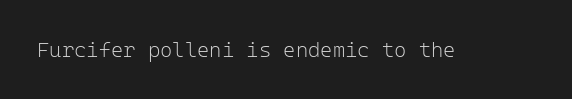
The image shows 21 px text type, upright; set normal letter spacing, not underlined.
